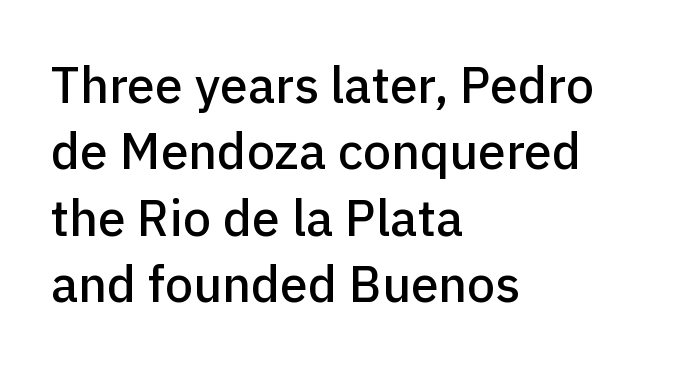
{"serif": "no", "italic": "no", "width": "normal", "stroke_contrast": "low", "x_height": "medium", "monospaced": "no", "underline": "no", "align": "left", "line_spacing": "normal", "line_spacing_ratio": 1.33, "letter_spacing": "normal", "letter_spacing_em": 0.0, "glyph_px": 50}
